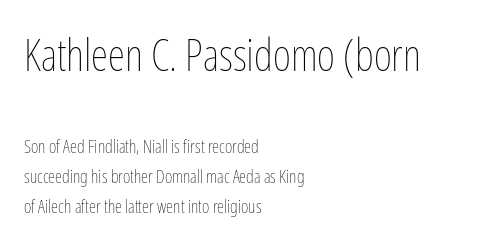
The image shows 44 px thin, condensed type, upright; set left-aligned, normal line spacing (1.67x), normal letter spacing, not underlined; the first (top) block is 2.44x larger; low stroke contrast and a medium x-height.
